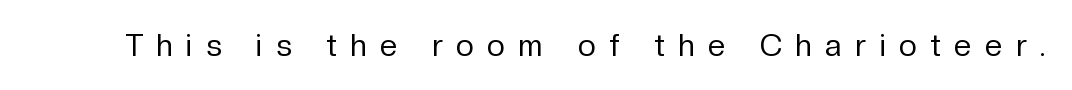
Q: Is the text bold? A: No.
Q: Is the text italic (slanted)? A: No, it is upright.
Q: Is the typeface a serif or a sans-serif typeface? A: Sans-serif.
Q: Is the text underlined? A: No.
Q: Is the spacing between letters normal or unusually wide? A: Unusually wide.
Q: Width (condensed, normal, or wide)? A: Normal.
Q: Stroke contrast? A: Low.
Q: x-height? A: Medium.
Q: Monospaced? A: No.
